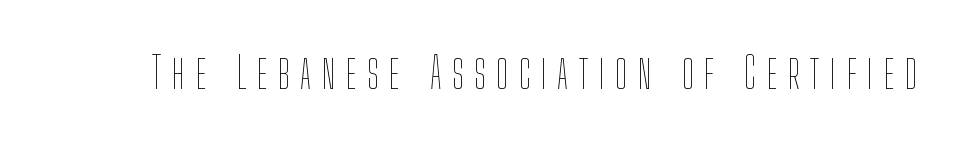
Q: Is the text bold? A: No.
Q: Is the text italic (slanted)? A: No, it is upright.
Q: Is the text underlined? A: No.
Q: Is the spacing between letters normal or unusually wide? A: Unusually wide.
Q: Width (condensed, normal, or wide)? A: Condensed.
Q: Stroke contrast? A: Low.
Q: x-height? A: Medium.
Q: Monospaced? A: No.
